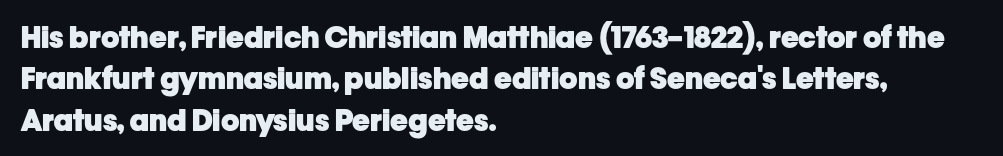
{"serif": "no", "italic": "no", "bold": "yes", "weight": "heavy", "width": "normal", "stroke_contrast": "low", "x_height": "medium", "monospaced": "no", "underline": "no", "align": "left", "line_spacing": "normal", "line_spacing_ratio": 1.38, "letter_spacing": "normal", "letter_spacing_em": 0.0, "glyph_px": 30}
